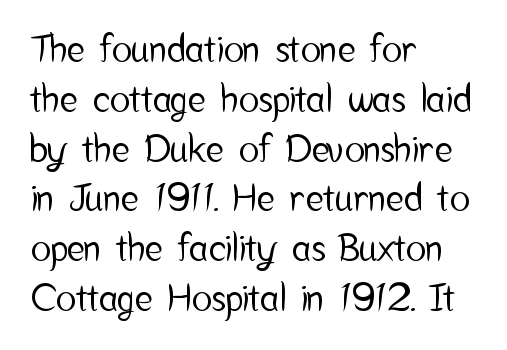
The image shows 38 px condensed sans-serif type, upright; set left-aligned, normal line spacing (1.31x), normal letter spacing, not underlined; low stroke contrast and a medium x-height.
